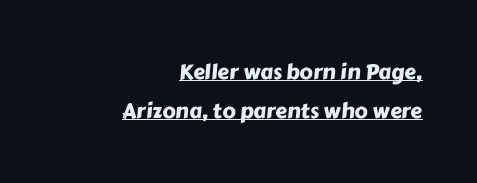
Q: Is the text underlined? A: Yes.
Q: How is the paragraph aligned? A: Right-aligned.
Q: Is the spacing between letters normal or unusually wide? A: Normal.
